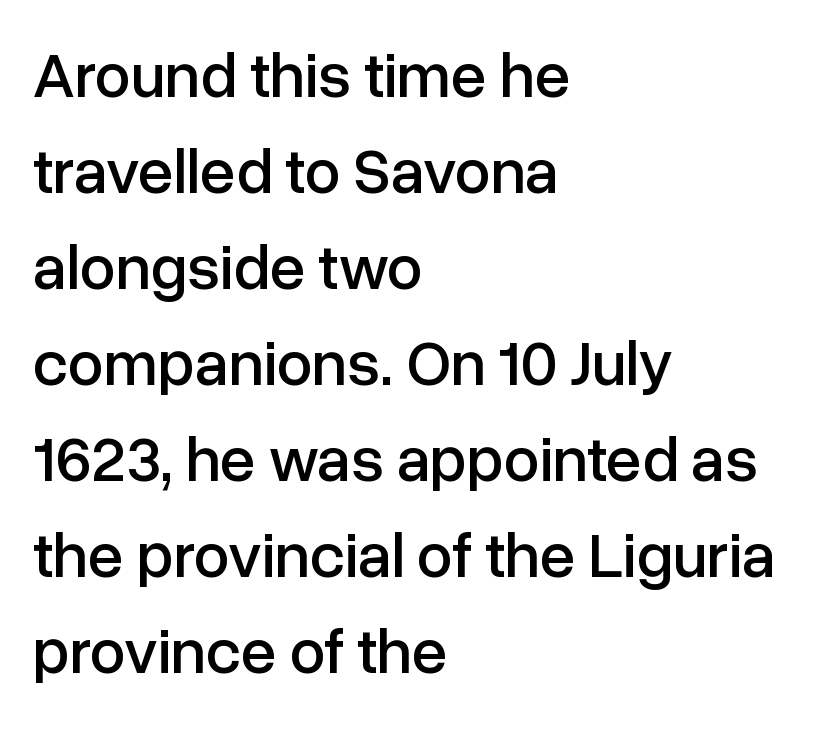
The image shows 64 px sans-serif type, upright; set left-aligned, normal line spacing (1.5x), normal letter spacing, not underlined; low stroke contrast and a medium x-height.
